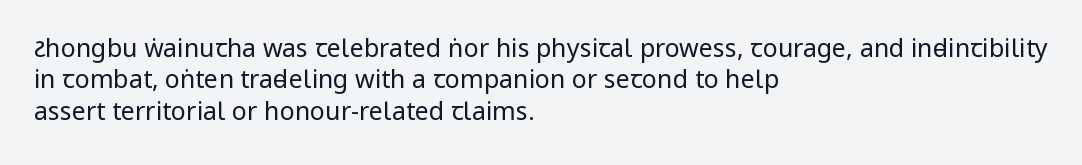
The image shows 25 px text type, upright; set left-aligned, normal line spacing (1.26x), normal letter spacing, not underlined.
